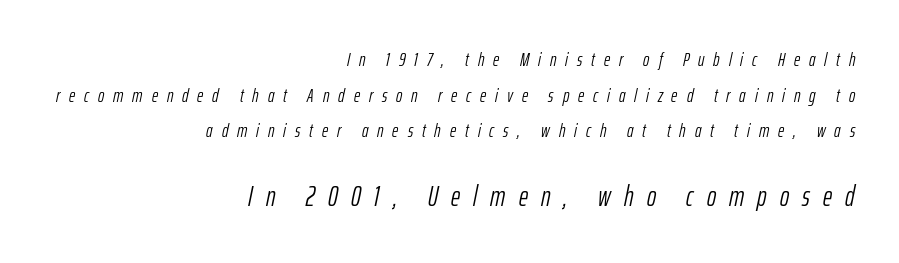
{"italic": "yes", "lean": "right", "slant_degrees": 12, "bold": "no", "weight": "light", "width": "condensed", "stroke_contrast": "low", "x_height": "medium", "monospaced": "no", "underline": "no", "align": "right", "line_spacing_ratio": 1.88, "letter_spacing": "wide", "letter_spacing_em": 0.47, "larger_block": "second", "size_ratio": 1.47, "glyph_px": 28}
